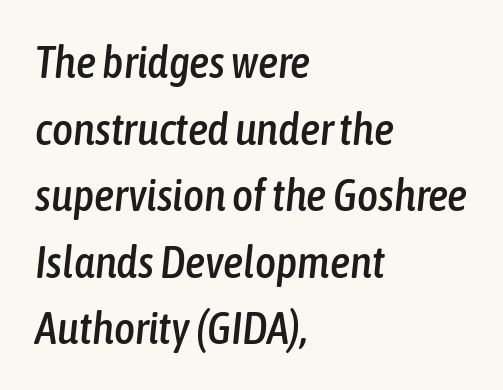
The image shows 45 px condensed type, italic (leaning right); set left-aligned, normal line spacing (1.48x), normal letter spacing, not underlined; low stroke contrast and a medium x-height.
